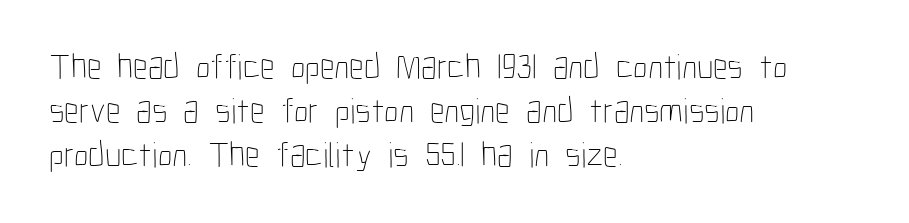
The image shows 36 px thin, condensed type, upright; set left-aligned, line spacing 1.22x, normal letter spacing, not underlined; low stroke contrast and a medium x-height.
